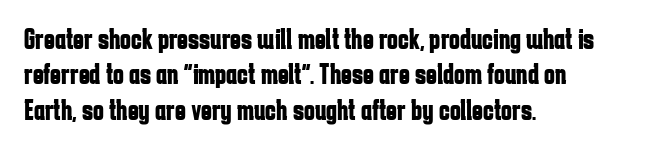
The image shows 29 px bold, condensed sans-serif type, upright; set left-aligned, line spacing 1.22x, normal letter spacing, not underlined; low stroke contrast and a medium x-height.
